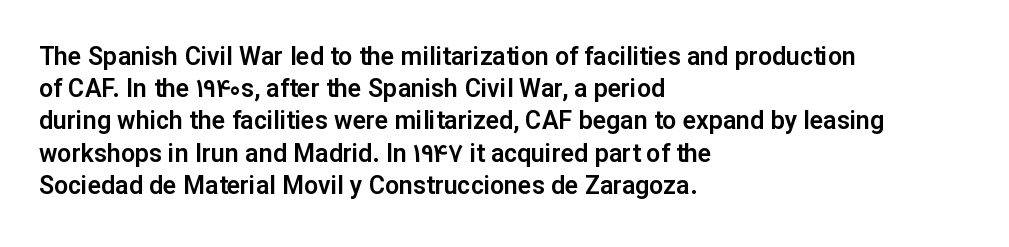
The image shows 25 px text type, upright; set left-aligned, normal line spacing (1.29x), normal letter spacing, not underlined.
